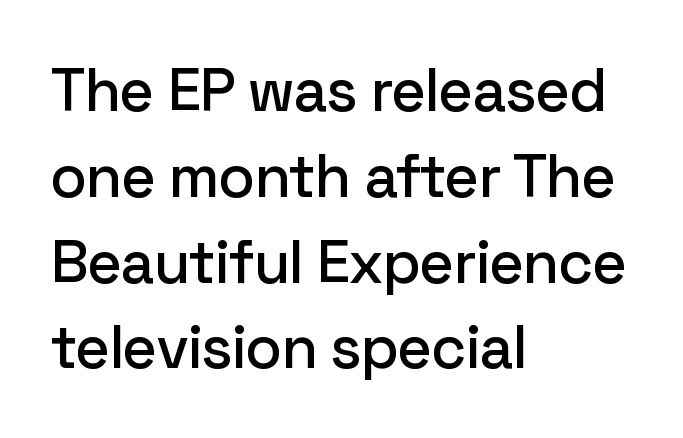
Q: Is the text italic (slanted)? A: No, it is upright.
Q: Is the typeface a serif or a sans-serif typeface? A: Sans-serif.
Q: Is the text underlined? A: No.
Q: How is the paragraph aligned? A: Left-aligned.
Q: Is the spacing between letters normal or unusually wide? A: Normal.
Q: Is the spacing between lines tight, normal or loose? A: Normal.
Q: Width (condensed, normal, or wide)? A: Normal.
Q: Stroke contrast? A: Low.
Q: x-height? A: Medium.
Q: Monospaced? A: No.
